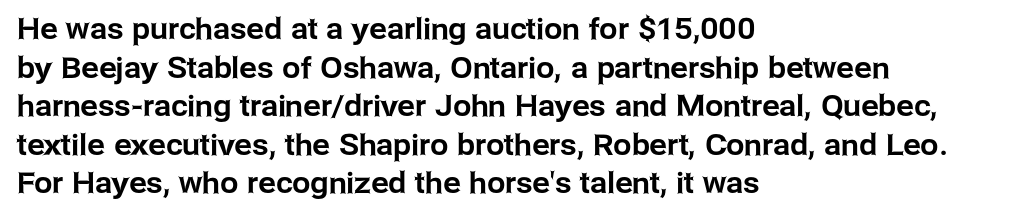
Q: Is the text italic (slanted)? A: No, it is upright.
Q: Is the typeface a serif or a sans-serif typeface? A: Sans-serif.
Q: Is the text underlined? A: No.
Q: How is the paragraph aligned? A: Left-aligned.
Q: Is the spacing between letters normal or unusually wide? A: Normal.
Q: Is the spacing between lines tight, normal or loose? A: Normal.
Q: Width (condensed, normal, or wide)? A: Normal.
Q: Stroke contrast? A: Low.
Q: x-height? A: Medium.
Q: Monospaced? A: No.
